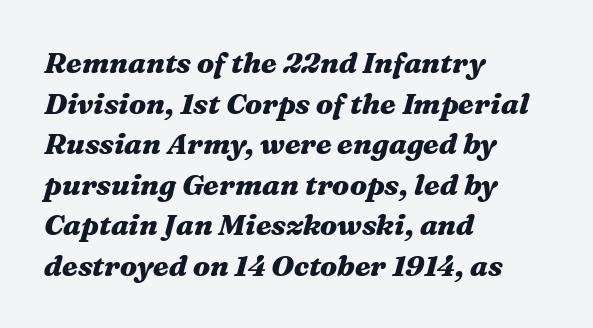
The compositor pushed each line to the left boundary. As a designer I'd log this as weight 700, bold. Baseline-to-baseline distance is the conventional proportion of letter height. Descender tails drop into unmarked territory. Style check: oblique. Looks like regular typesetting: each glyph gets only the width it needs.
